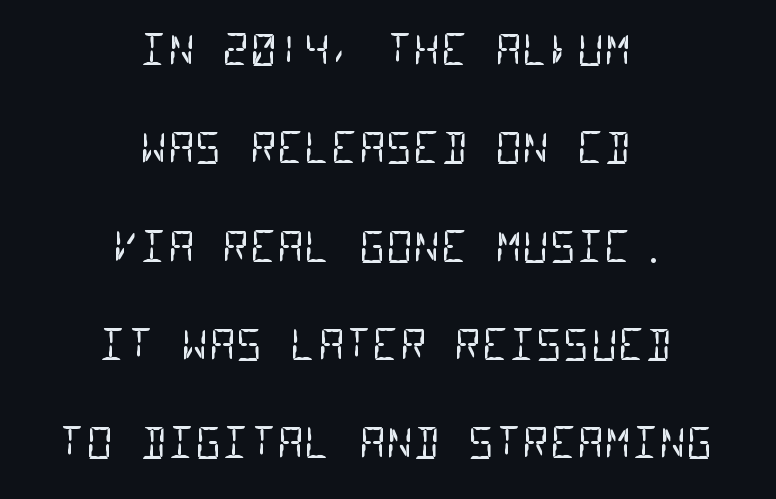
The image shows 42 px regular-weight, condensed sans-serif type, monospaced; set centered, loose line spacing (2.34x), normal letter spacing, not underlined; low stroke contrast and a large x-height.
